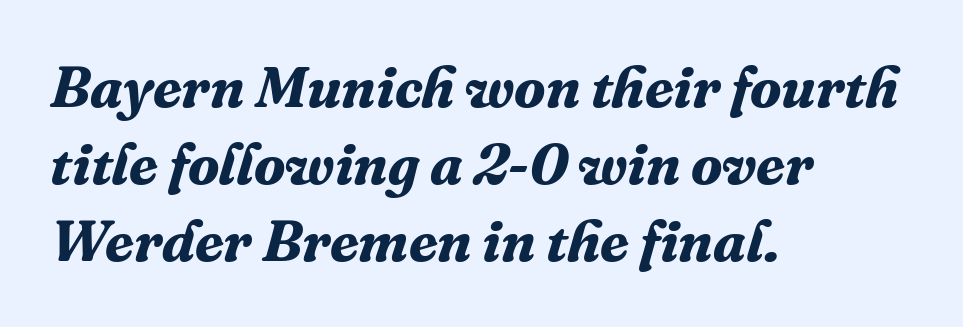
Q: Is the text bold? A: Yes.
Q: Is the text italic (slanted)? A: Yes, it leans right by about 16 degrees.
Q: Is the typeface a serif or a sans-serif typeface? A: Serif.
Q: Is the text underlined? A: No.
Q: How is the paragraph aligned? A: Left-aligned.
Q: Is the spacing between letters normal or unusually wide? A: Normal.
Q: Is the spacing between lines tight, normal or loose? A: Normal.
Q: Width (condensed, normal, or wide)? A: Normal.
Q: Stroke contrast? A: Medium.
Q: x-height? A: Medium.
Q: Monospaced? A: No.
